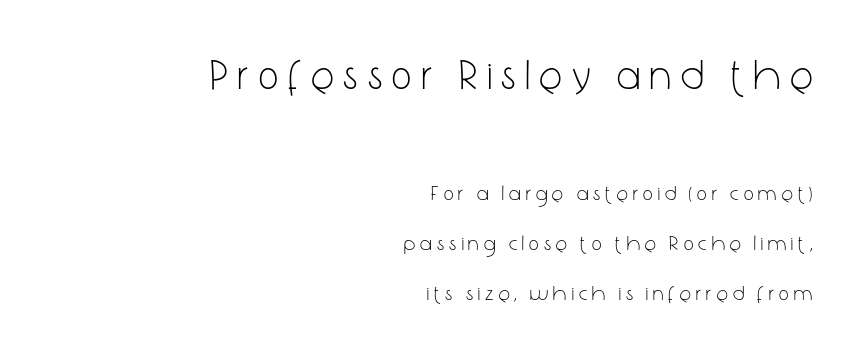
The horizontal fit of the characters is loose and conspicuously gappy. The ragged edge is on the left, which tells us the setting is flush right. Counters stay open thanks to moderate or lighter strokes. Has an underline been added? It has not. These lines stand farther apart than default settings would place them.
